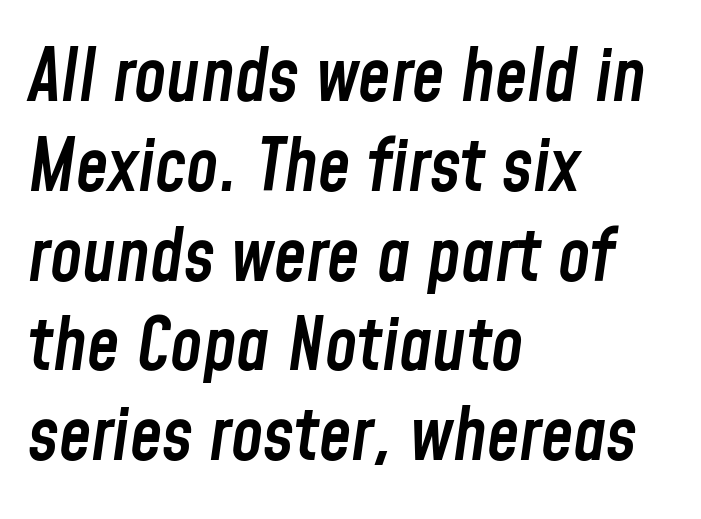
Just letters on the line, the space beneath them empty. Slanted lettering throughout. Think of a printed novel: that variable character pitch is what you see here. In CSS terms this would be text-align: left.
